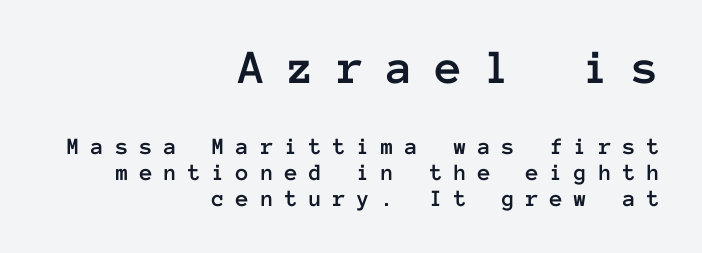
Q: Is the text italic (slanted)? A: No, it is upright.
Q: Is the text underlined? A: No.
Q: How is the paragraph aligned? A: Right-aligned.
Q: Is the spacing between letters normal or unusually wide? A: Unusually wide.
Q: Is the spacing between lines tight, normal or loose? A: Tight.
Q: Which block of text is set in a larger size, the first (top) or the second (bottom)? A: The first (top) one.
Q: Width (condensed, normal, or wide)? A: Normal.
Q: Stroke contrast? A: Low.
Q: x-height? A: Medium.
Q: Monospaced? A: Yes.
